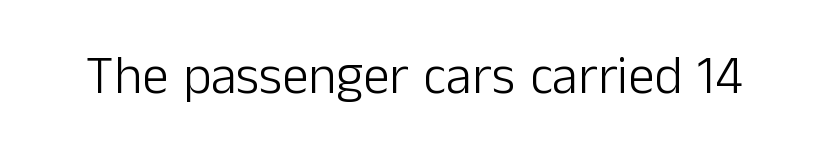
The image shows 53 px light sans-serif type, upright; set normal letter spacing, not underlined; low stroke contrast and a medium x-height.
